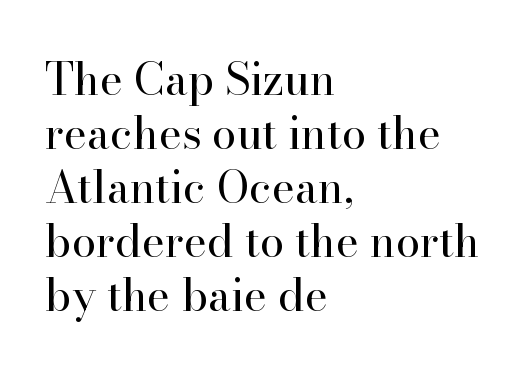
The typeface chosen for these lines features serifs. Characters remain perfectly vertical along every line. Any mark beneath the type? The region is blank. The passage shown is typed in a proportional face where columns would drift. No letter is thick-stroked: the sample isn't bold.
